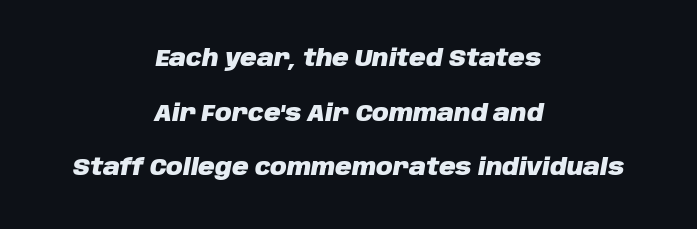
These words are printed bold, with thick strokes throughout. Italic: yes, the glyphs are oblique. The face used here is rendered with its standard letterfit. Teacher's note: observe the equal gaps on both sides — that is centered alignment. Letters rest on an invisible, unmarked baseline. Vertical spacing — loose.
